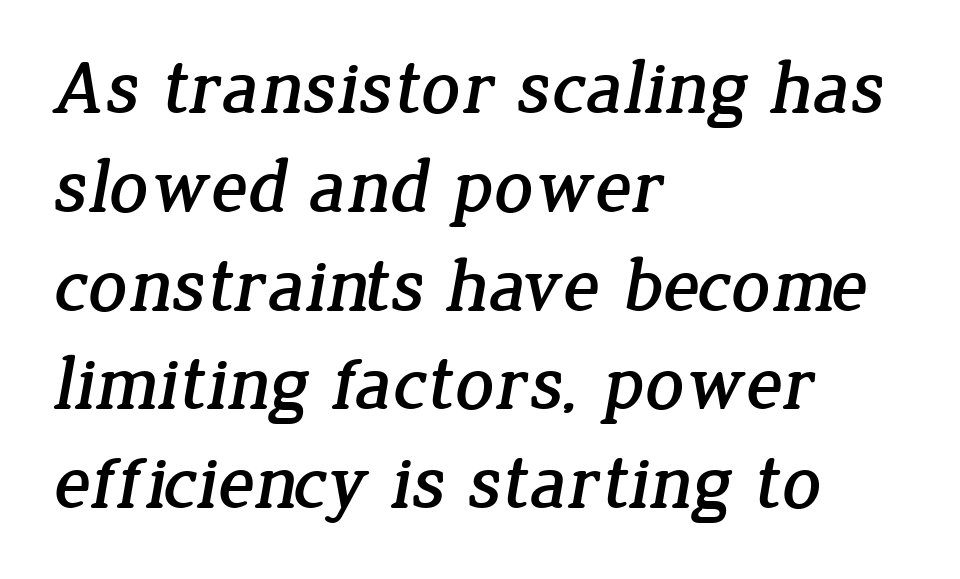
The image shows 76 px serif type; set left-aligned, normal line spacing (1.3x), normal letter spacing, not underlined; low stroke contrast and a medium x-height.
